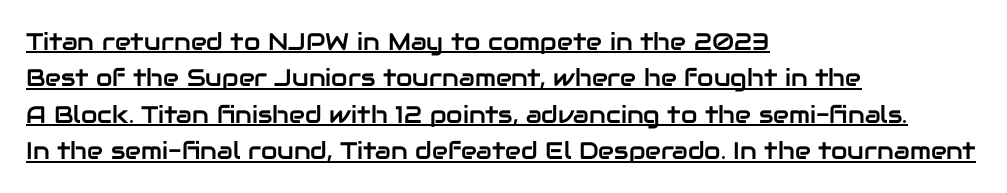
The image shows 24 px text type, upright; set left-aligned, normal line spacing (1.52x), normal letter spacing, underlined.
